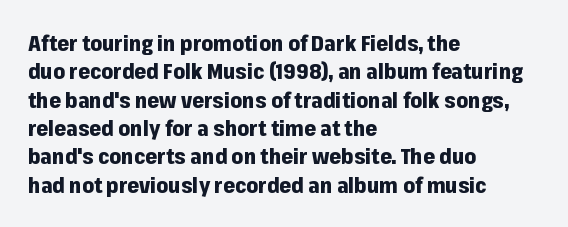
{"italic": "no", "bold": "yes", "underline": "no", "align": "left", "line_spacing": "normal", "line_spacing_ratio": 1.35, "letter_spacing": "normal", "letter_spacing_em": 0.0, "glyph_px": 21}
